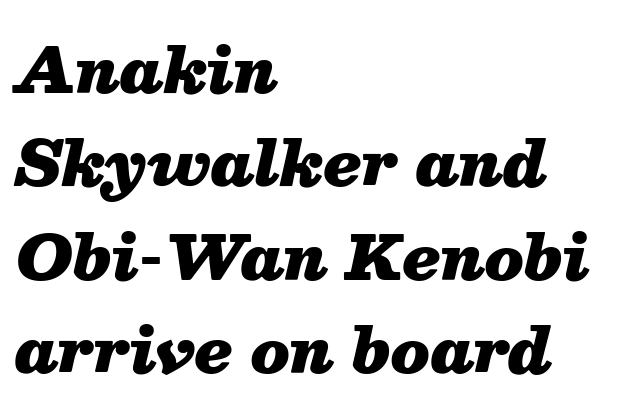
The passage shown stacks its lines at a standard gap. Only glyphs here, with clear space below each row. Style check: oblique. The lines in this sample share a left origin and differ only in where they stop.
